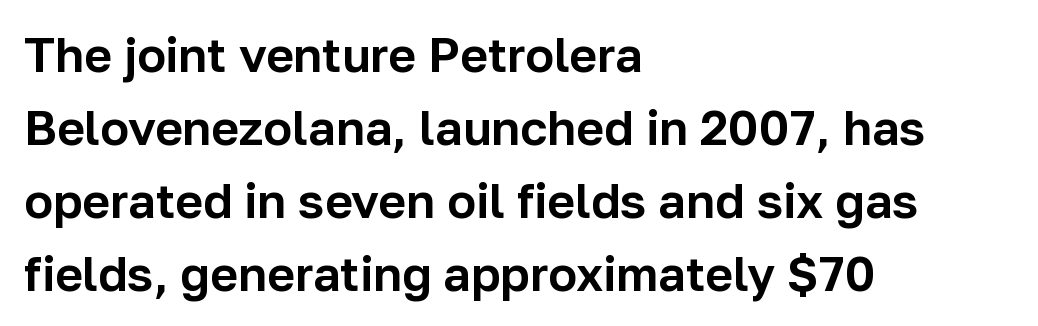
The image shows 48 px sans-serif type, upright; set left-aligned, normal line spacing (1.52x), normal letter spacing, not underlined; low stroke contrast and a medium x-height.
